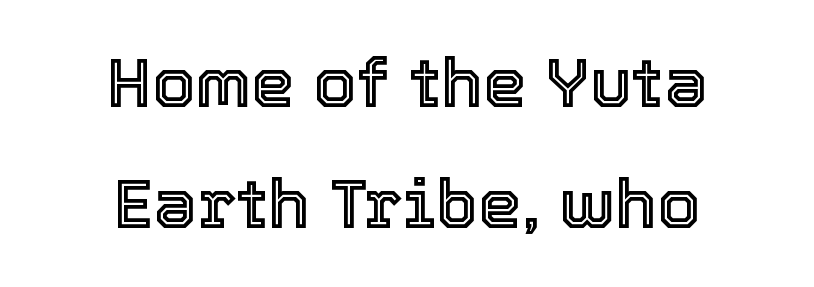
{"italic": "no", "width": "normal", "x_height": "medium", "monospaced": "no", "underline": "no", "align": "center", "line_spacing_ratio": 1.76, "letter_spacing": "normal", "letter_spacing_em": 0.0, "glyph_px": 69}
